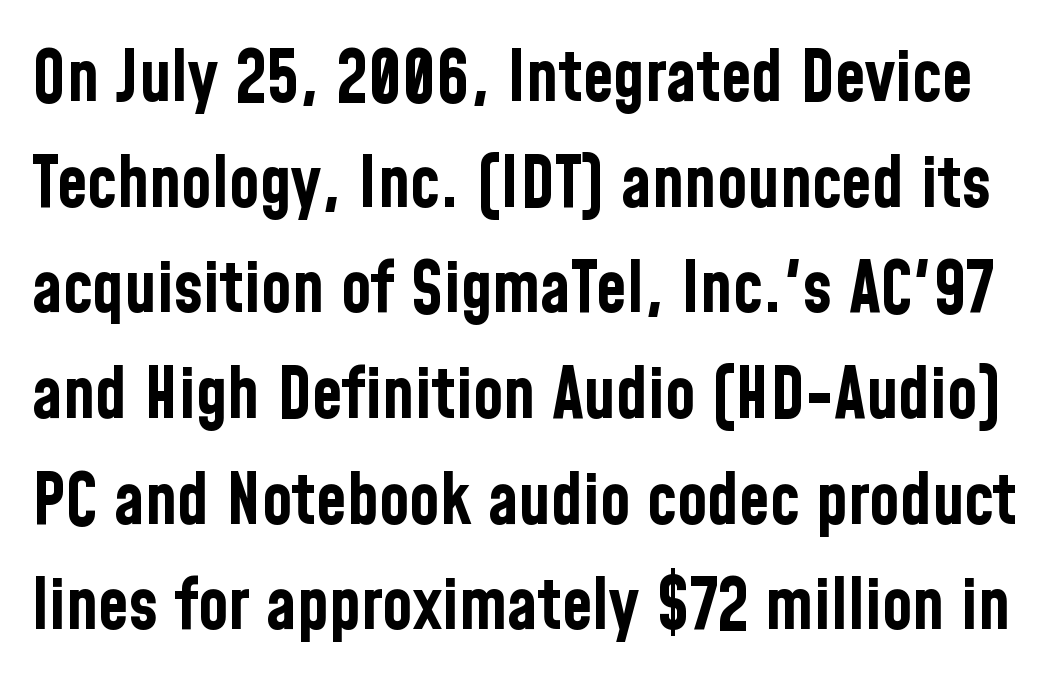
{"serif": "no", "italic": "no", "bold": "yes", "weight": "bold", "width": "condensed", "stroke_contrast": "low", "x_height": "medium", "monospaced": "no", "underline": "no", "line_spacing": "normal", "line_spacing_ratio": 1.51, "letter_spacing": "normal", "letter_spacing_em": 0.0, "glyph_px": 70}
